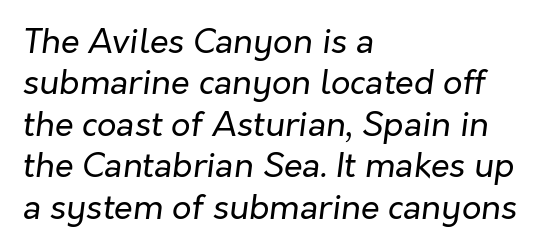
The image shows 34 px regular-weight type, italic (leaning right); set left-aligned, line spacing 1.22x, normal letter spacing, not underlined; low stroke contrast and a medium x-height.
